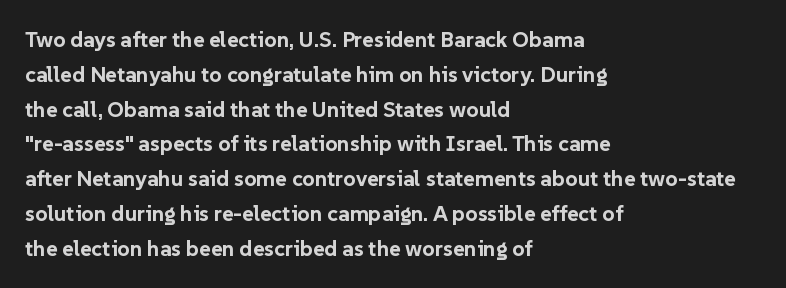
{"italic": "no", "bold": "yes", "underline": "no", "align": "left", "line_spacing": "normal", "line_spacing_ratio": 1.58, "letter_spacing": "normal", "letter_spacing_em": 0.0, "glyph_px": 22}
